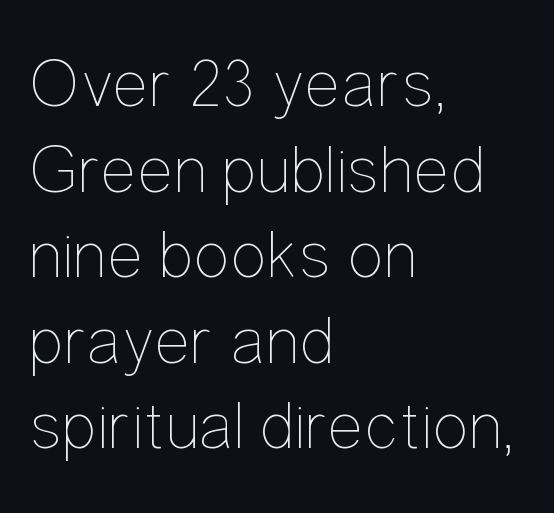
The image shows 69 px thin, condensed type, upright; set left-aligned, line spacing 1.24x, normal letter spacing, not underlined; low stroke contrast and a medium x-height.
